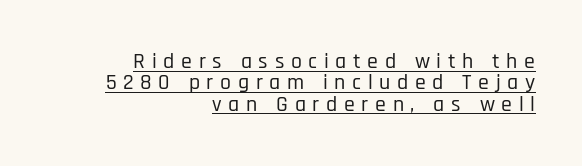
{"italic": "no", "underline": "yes", "align": "right", "line_spacing": "tight", "line_spacing_ratio": 0.97, "letter_spacing": "wide", "letter_spacing_em": 0.3, "glyph_px": 22}
